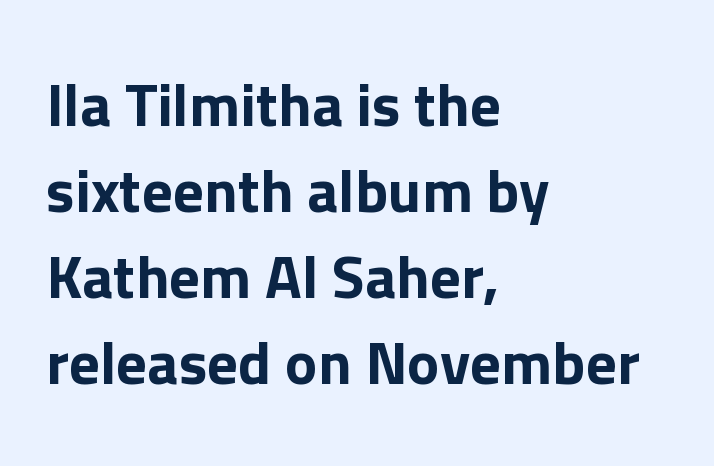
{"serif": "no", "italic": "no", "width": "normal", "stroke_contrast": "low", "x_height": "medium", "monospaced": "no", "underline": "no", "align": "left", "line_spacing": "normal", "line_spacing_ratio": 1.41, "letter_spacing": "normal", "letter_spacing_em": 0.0, "glyph_px": 61}
